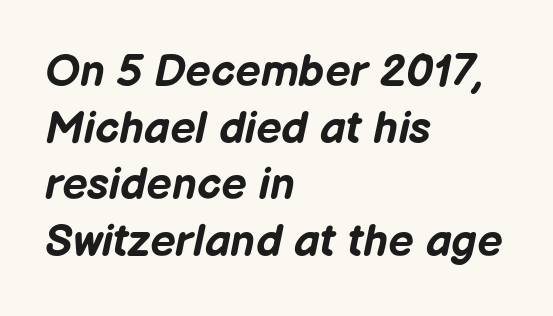
Q: Is the text bold? A: Yes.
Q: Is the text italic (slanted)? A: Yes, it leans right by about 12 degrees.
Q: Is the text underlined? A: No.
Q: How is the paragraph aligned? A: Left-aligned.
Q: Is the spacing between letters normal or unusually wide? A: Normal.
Q: Is the spacing between lines tight, normal or loose? A: Normal.
Q: Width (condensed, normal, or wide)? A: Normal.
Q: Stroke contrast? A: Low.
Q: x-height? A: Medium.
Q: Monospaced? A: No.
